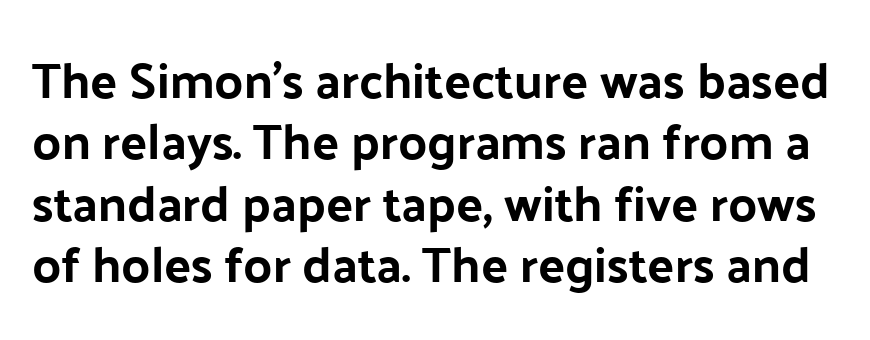
The image shows 50 px bold sans-serif type, upright; set line spacing 1.23x, normal letter spacing, not underlined; low stroke contrast and a medium x-height.
